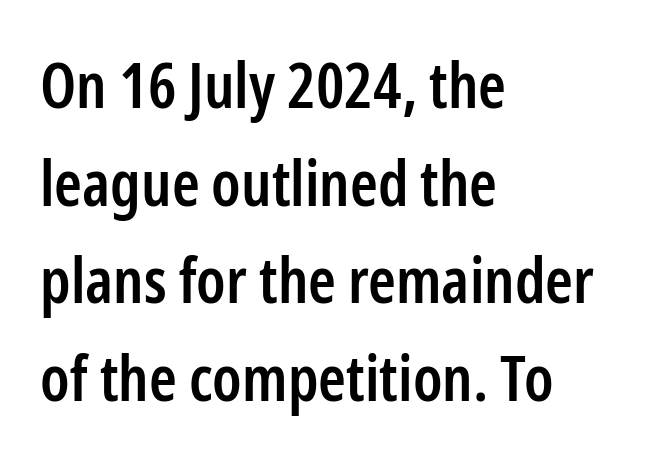
{"serif": "no", "italic": "no", "bold": "semi", "weight": "semibold", "width": "condensed", "stroke_contrast": "low", "x_height": "medium", "monospaced": "no", "underline": "no", "align": "left", "line_spacing": "normal", "line_spacing_ratio": 1.55, "letter_spacing": "normal", "letter_spacing_em": 0.0, "glyph_px": 63}
